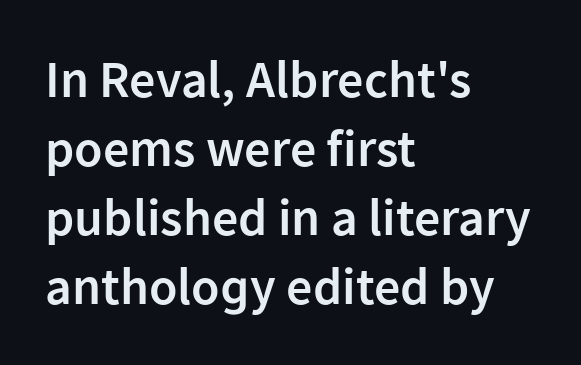
Ascenders rise straight up at ninety degrees. Alignment: flush left. The block of text has a typical density, with ordinary space between rows. Stroke thickness is moderately raised; the sample reads as semibold. Decoration check: the copy has no underline. Each letter keeps its own natural width here, so spacing adapts to shape.
